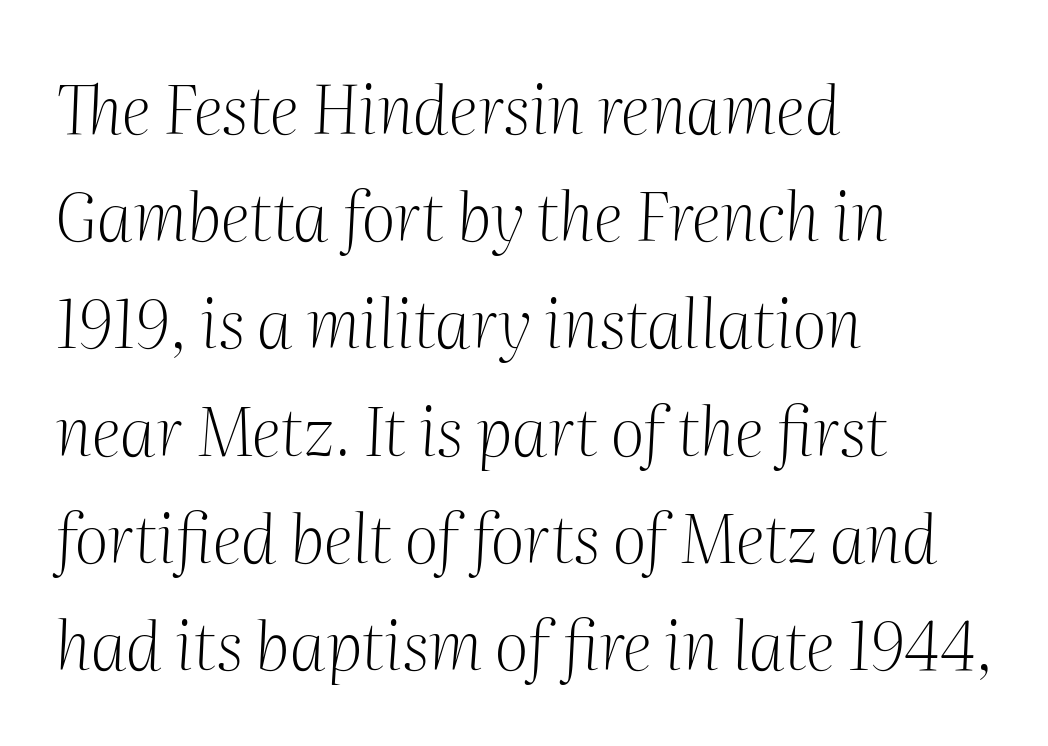
The image shows 67 px light serif type, italic (leaning right); set left-aligned, normal line spacing (1.6x), normal letter spacing, not underlined; medium stroke contrast and a medium x-height.
